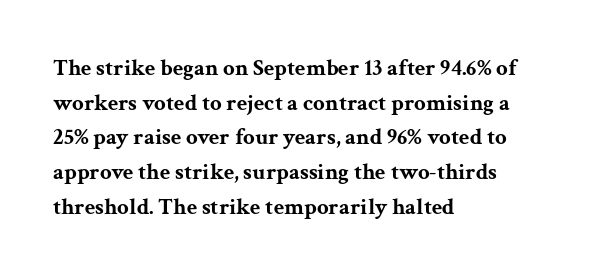
Every stem runs plumb, perpendicular to the baseline. The typesetting leans heavy: a genuine bold. Anything drawn beneath the words? Only blank space. The paragraph shown leans on its left margin. In terms of letterspacing, this is plain default setting. The space between consecutive lines is moderate.
